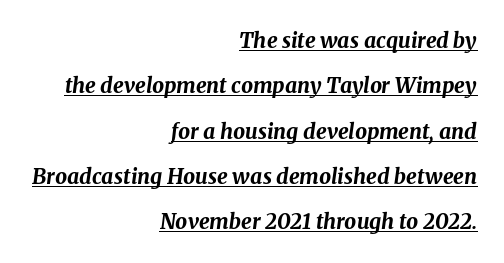
{"italic": "yes", "lean": "right", "slant_degrees": 8, "bold": "yes", "underline": "yes", "align": "right", "line_spacing": "loose", "line_spacing_ratio": 2.16, "letter_spacing": "normal", "letter_spacing_em": 0.0, "glyph_px": 21}
